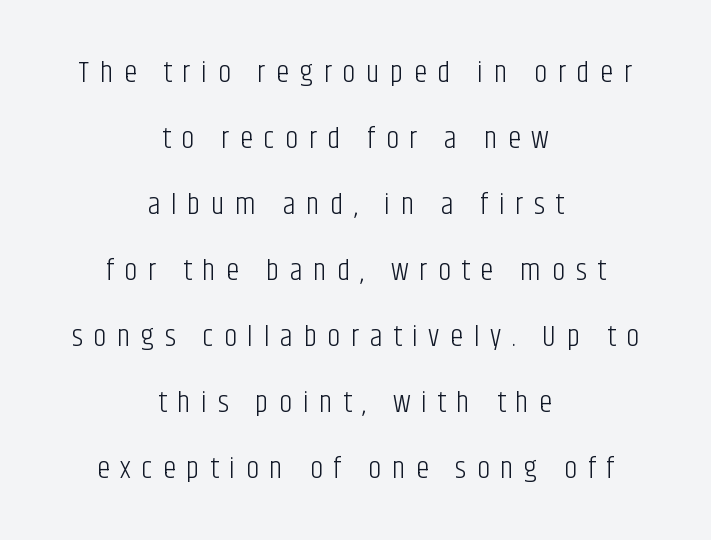
Q: Is the text bold? A: No.
Q: Is the text italic (slanted)? A: No, it is upright.
Q: Is the typeface a serif or a sans-serif typeface? A: Sans-serif.
Q: Is the text underlined? A: No.
Q: How is the paragraph aligned? A: Centered.
Q: Is the spacing between letters normal or unusually wide? A: Unusually wide.
Q: Is the spacing between lines tight, normal or loose? A: Loose.
Q: Width (condensed, normal, or wide)? A: Condensed.
Q: Stroke contrast? A: Low.
Q: x-height? A: Large.
Q: Monospaced? A: No.
